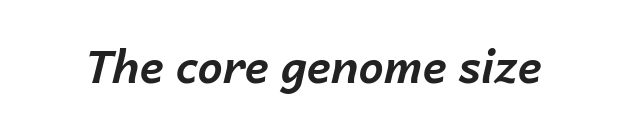
{"italic": "yes", "lean": "right", "slant_degrees": 14, "bold": "yes", "weight": "bold", "width": "normal", "stroke_contrast": "low", "x_height": "medium", "monospaced": "no", "underline": "no", "letter_spacing": "normal", "letter_spacing_em": 0.0, "glyph_px": 45}
